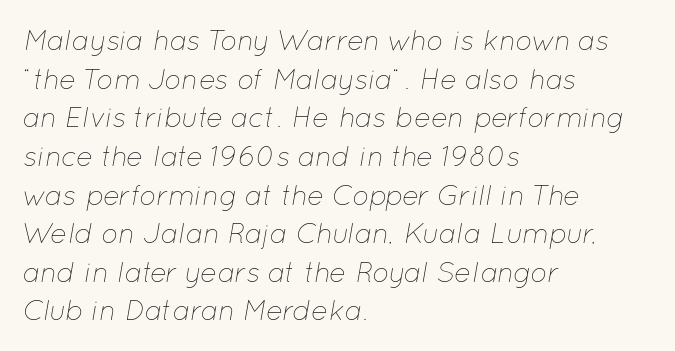
{"italic": "yes", "lean": "right", "slant_degrees": 12, "bold": "no", "weight": "thin", "width": "normal", "stroke_contrast": "low", "x_height": "medium", "monospaced": "no", "underline": "no", "align": "left", "line_spacing": "normal", "line_spacing_ratio": 1.38, "letter_spacing": "normal", "letter_spacing_em": 0.0, "glyph_px": 28}
